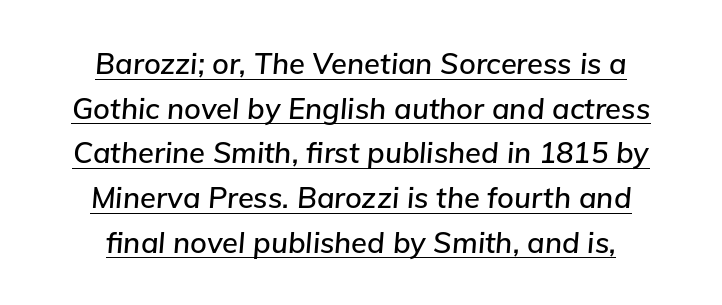
The image shows 29 px text type, italic (leaning right); set centered, normal line spacing (1.54x), normal letter spacing, underlined; low stroke contrast and a medium x-height.
